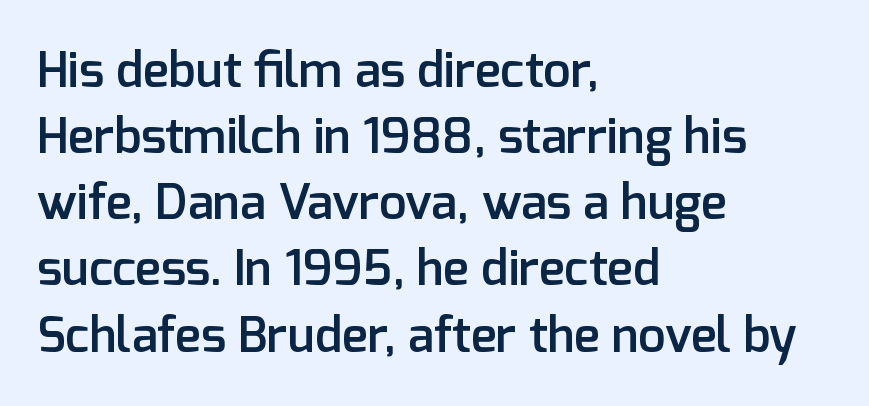
There is no visible air inserted between adjacent glyphs. Characters remain perfectly vertical along every line. The compositor pushed each line to the left boundary. A bare baseline throughout the passage. Font category for this specimen: sans-serif. This sample has the flowing, uneven cadence of proportional lettering.
